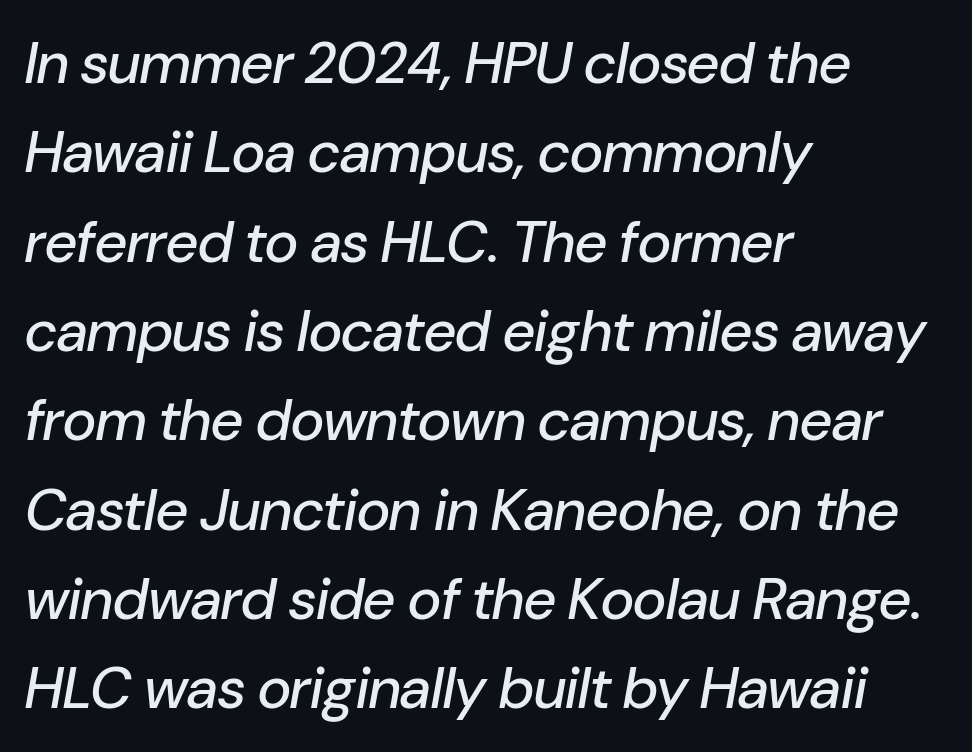
The image shows 58 px text type, italic (leaning right); set left-aligned, normal line spacing (1.54x), normal letter spacing, not underlined; low stroke contrast and a medium x-height.
